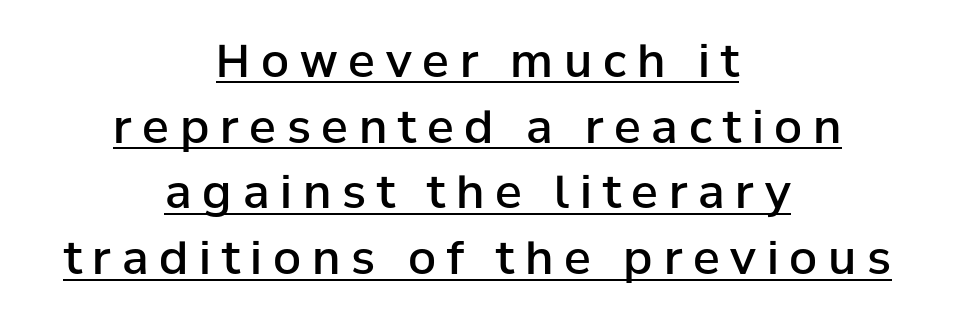
The image shows 45 px semibold sans-serif type, upright; set centered, normal line spacing (1.46x), unusually wide letter spacing (+0.24 em), underlined; low stroke contrast and a medium x-height.
